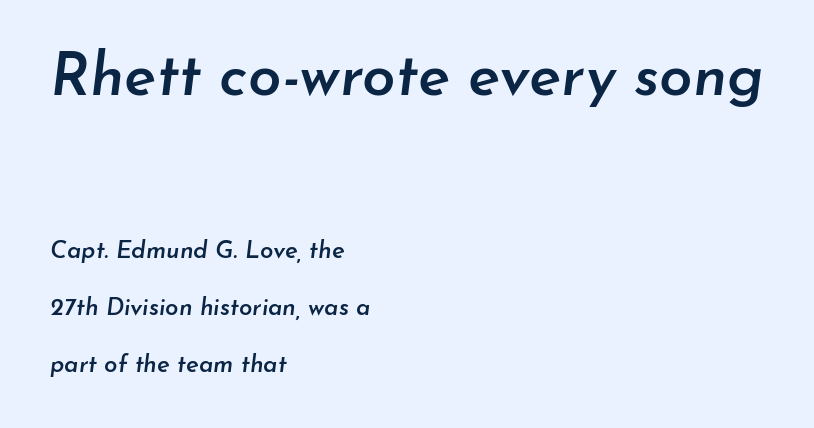
{"italic": "yes", "lean": "right", "slant_degrees": 7, "bold": "semi", "weight": "semibold", "width": "normal", "stroke_contrast": "low", "x_height": "small", "monospaced": "no", "underline": "no", "align": "left", "line_spacing": "loose", "line_spacing_ratio": 2.37, "letter_spacing": "normal", "letter_spacing_em": 0.0, "larger_block": "first", "size_ratio": 2.5, "glyph_px": 60}
